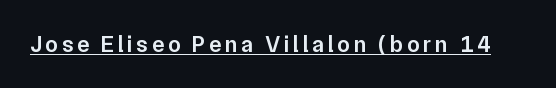
{"italic": "no", "bold": "semi", "underline": "yes", "glyph_px": 23}
